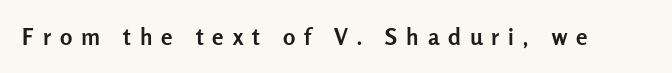
The image shows 23 px bold type, upright; set unusually wide letter spacing (+0.39 em), not underlined.
